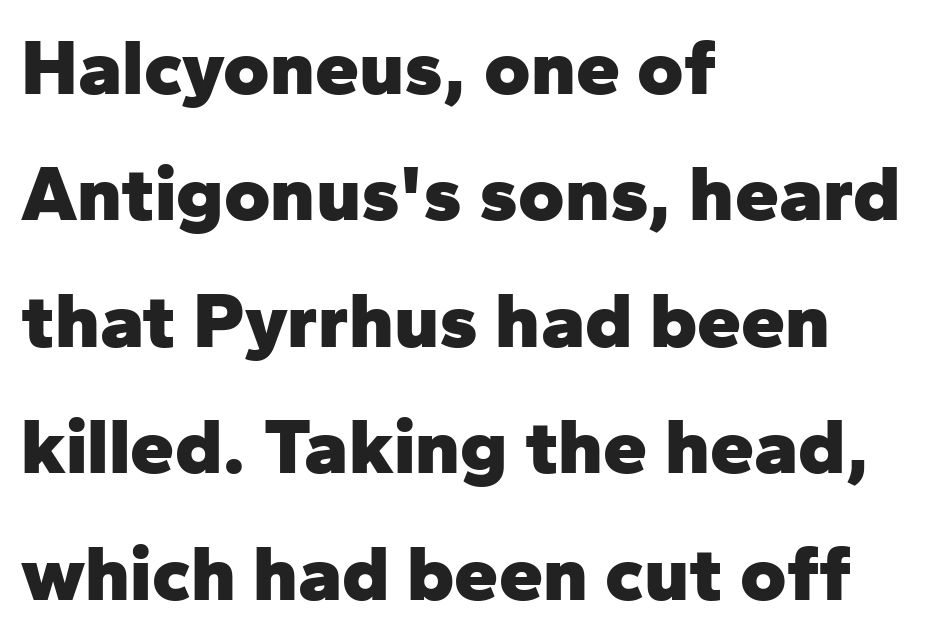
Q: Is the text bold? A: Yes.
Q: Is the text italic (slanted)? A: No, it is upright.
Q: Is the typeface a serif or a sans-serif typeface? A: Sans-serif.
Q: Is the text underlined? A: No.
Q: How is the paragraph aligned? A: Left-aligned.
Q: Is the spacing between letters normal or unusually wide? A: Normal.
Q: Is the spacing between lines tight, normal or loose? A: Normal.
Q: Width (condensed, normal, or wide)? A: Normal.
Q: Stroke contrast? A: Low.
Q: x-height? A: Medium.
Q: Monospaced? A: No.
